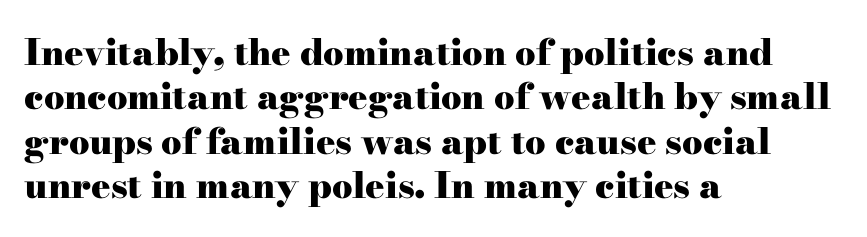
The image shows 36 px heavy, wide serif type, upright; set left-aligned, line spacing 1.23x, normal letter spacing, not underlined; high stroke contrast and a small x-height.
